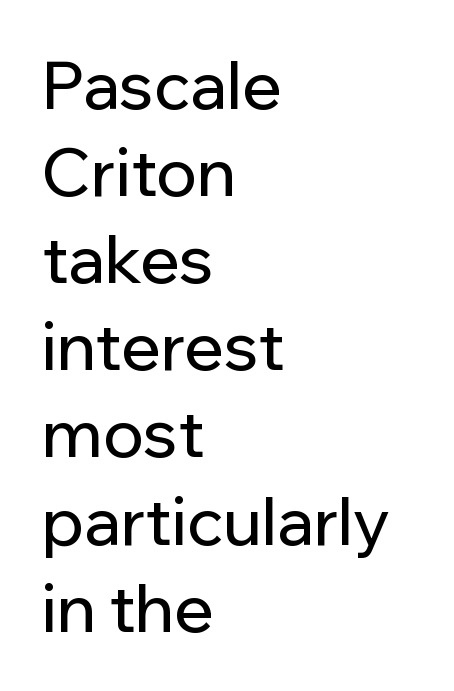
Q: Is the text italic (slanted)? A: No, it is upright.
Q: Is the typeface a serif or a sans-serif typeface? A: Sans-serif.
Q: Is the text underlined? A: No.
Q: How is the paragraph aligned? A: Left-aligned.
Q: Is the spacing between letters normal or unusually wide? A: Normal.
Q: Is the spacing between lines tight, normal or loose? A: Normal.
Q: Width (condensed, normal, or wide)? A: Normal.
Q: Stroke contrast? A: Low.
Q: x-height? A: Medium.
Q: Monospaced? A: No.
